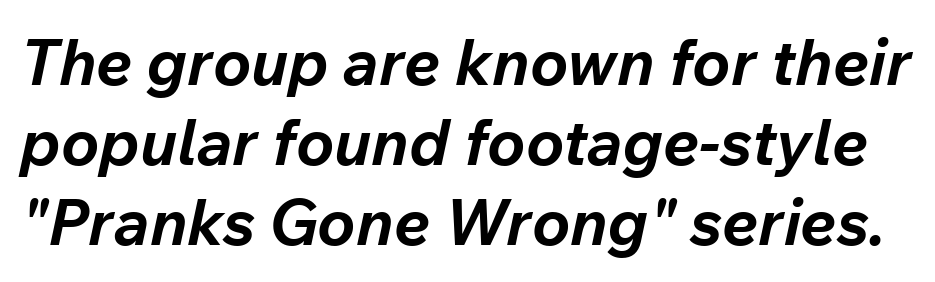
{"italic": "yes", "lean": "right", "slant_degrees": 12, "bold": "yes", "weight": "bold", "width": "normal", "stroke_contrast": "low", "x_height": "medium", "monospaced": "no", "underline": "no", "line_spacing": "normal", "line_spacing_ratio": 1.25, "letter_spacing": "normal", "letter_spacing_em": 0.0, "glyph_px": 64}
